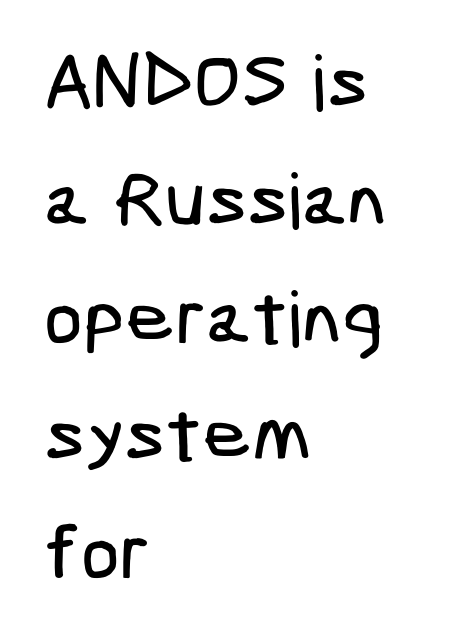
{"serif": "no", "width": "condensed", "stroke_contrast": "low", "x_height": "medium", "underline": "no", "align": "left", "line_spacing": "normal", "line_spacing_ratio": 1.53, "letter_spacing": "normal", "letter_spacing_em": 0.0, "glyph_px": 77}
